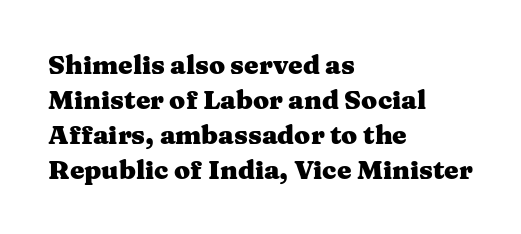
{"italic": "no", "bold": "yes", "underline": "no", "align": "left", "line_spacing": "normal", "line_spacing_ratio": 1.34, "letter_spacing": "normal", "letter_spacing_em": 0.0, "glyph_px": 26}
